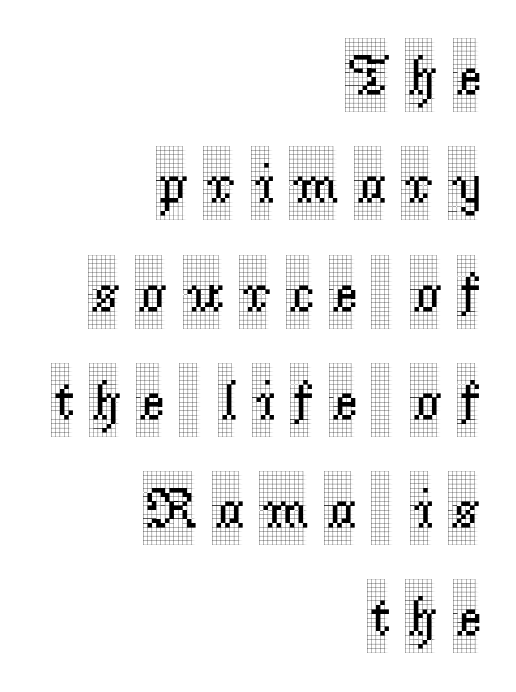
Q: Is the text italic (slanted)? A: No, it is upright.
Q: Is the typeface a serif or a sans-serif typeface? A: Serif.
Q: Is the text underlined? A: No.
Q: How is the paragraph aligned? A: Right-aligned.
Q: Is the spacing between letters normal or unusually wide? A: Unusually wide.
Q: Is the spacing between lines tight, normal or loose? A: Loose.
Q: Width (condensed, normal, or wide)? A: Condensed.
Q: x-height? A: Large.
Q: Monospaced? A: No.
